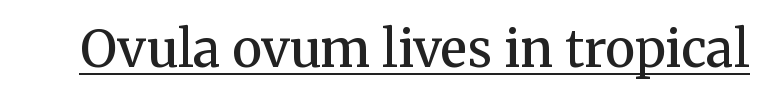
The image shows 51 px semibold serif type, upright; set normal letter spacing, underlined; medium stroke contrast and a medium x-height.
